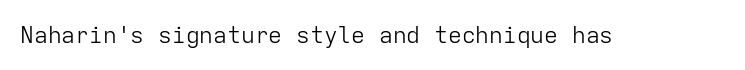
The image shows 23 px text type, upright; set normal letter spacing, not underlined.
